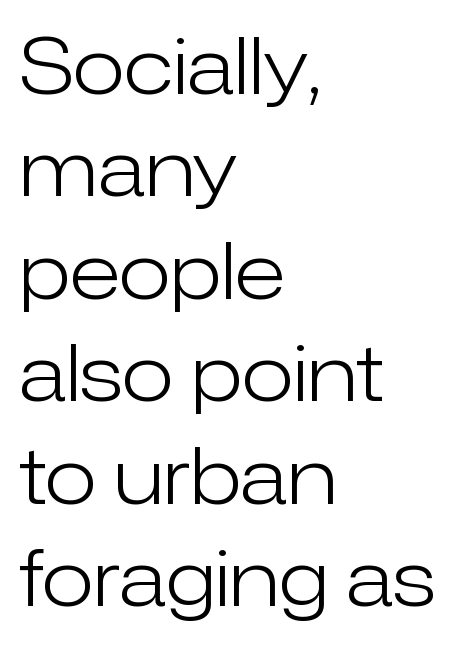
In terms of letterspacing, this is plain default setting. The passage shown is not underscored anywhere. Leading: standard. Typographically, this falls in the sans-serif category. Where is the straight margin? On the left. Compared with a typical body face, this is equally light or lighter still.
